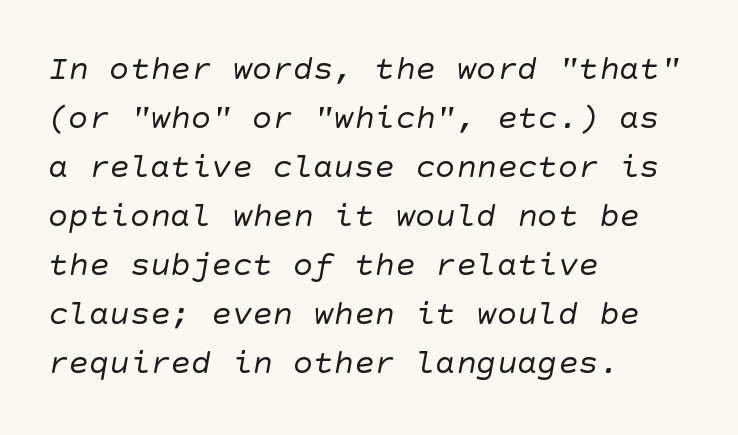
The image shows 34 px regular-weight sans-serif type; set left-aligned, normal line spacing (1.44x), normal letter spacing, not underlined; low stroke contrast and a large x-height.
